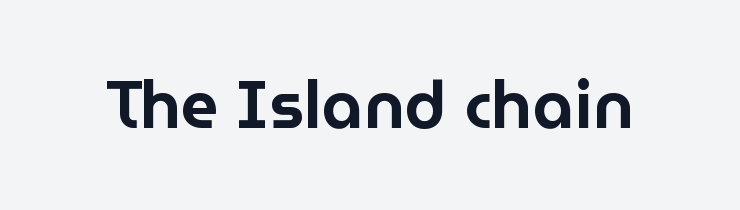
Q: Is the text italic (slanted)? A: No, it is upright.
Q: Is the typeface a serif or a sans-serif typeface? A: Sans-serif.
Q: Is the text underlined? A: No.
Q: Is the spacing between letters normal or unusually wide? A: Normal.
Q: Width (condensed, normal, or wide)? A: Normal.
Q: Stroke contrast? A: Low.
Q: x-height? A: Medium.
Q: Monospaced? A: No.
